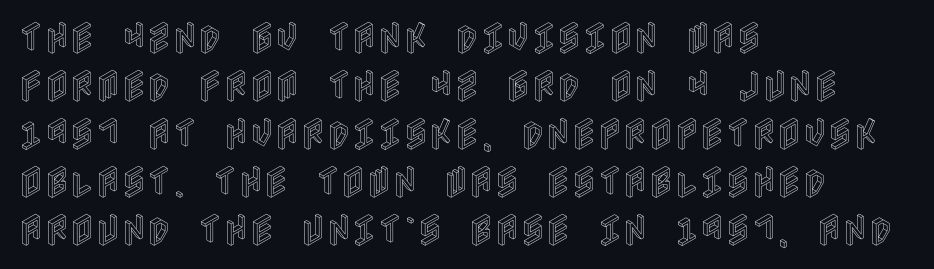
{"italic": "no", "width": "condensed", "x_height": "large", "underline": "no", "align": "left", "line_spacing": "normal", "line_spacing_ratio": 1.37, "letter_spacing": "normal", "letter_spacing_em": 0.0, "glyph_px": 35}
